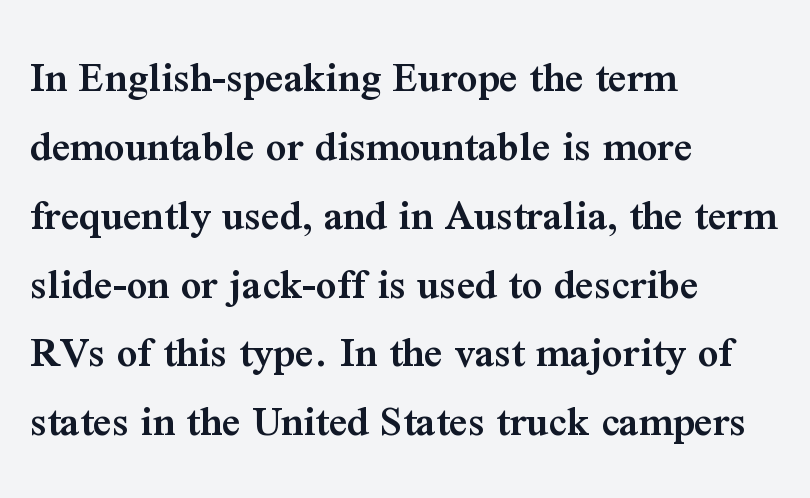
{"serif": "yes", "italic": "no", "bold": "semi", "weight": "semibold", "width": "normal", "stroke_contrast": "medium", "x_height": "medium", "monospaced": "no", "underline": "no", "align": "left", "line_spacing": "normal", "line_spacing_ratio": 1.53, "letter_spacing": "normal", "letter_spacing_em": 0.0, "glyph_px": 45}
